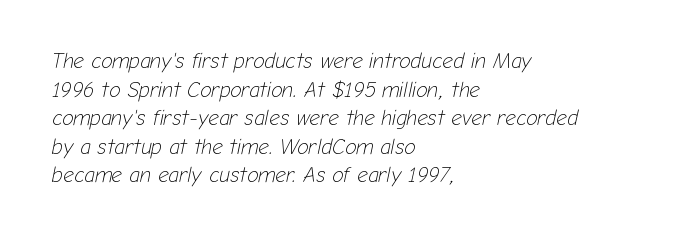
Q: Is the text bold? A: No.
Q: Is the text italic (slanted)? A: Yes, it leans right by about 12 degrees.
Q: Is the text underlined? A: No.
Q: How is the paragraph aligned? A: Left-aligned.
Q: Is the spacing between letters normal or unusually wide? A: Normal.
Q: Is the spacing between lines tight, normal or loose? A: Normal.
